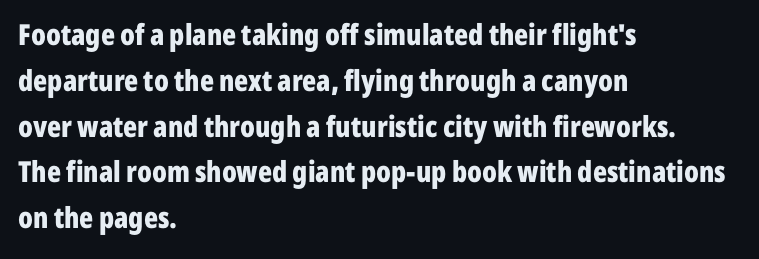
The image shows 29 px bold, condensed sans-serif type, upright; set left-aligned, normal line spacing (1.58x), normal letter spacing, not underlined; low stroke contrast and a medium x-height.
